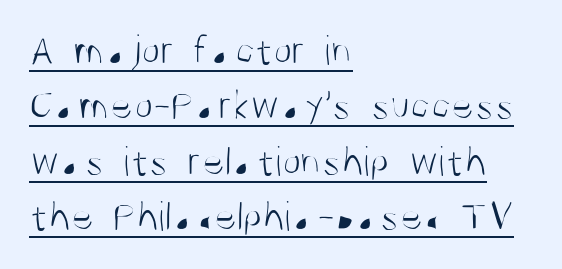
Q: Is the text bold? A: No.
Q: Is the text italic (slanted)? A: No, it is upright.
Q: Is the typeface a serif or a sans-serif typeface? A: Sans-serif.
Q: Is the text underlined? A: Yes.
Q: How is the paragraph aligned? A: Left-aligned.
Q: Is the spacing between letters normal or unusually wide? A: Normal.
Q: Is the spacing between lines tight, normal or loose? A: Normal.
Q: Width (condensed, normal, or wide)? A: Condensed.
Q: Stroke contrast? A: Medium.
Q: x-height? A: Large.
Q: Monospaced? A: No.
